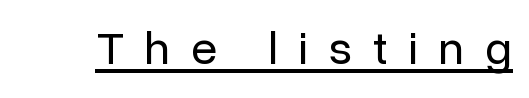
Q: Is the text bold? A: No.
Q: Is the text italic (slanted)? A: No, it is upright.
Q: Is the typeface a serif or a sans-serif typeface? A: Sans-serif.
Q: Is the text underlined? A: Yes.
Q: Is the spacing between letters normal or unusually wide? A: Unusually wide.
Q: Width (condensed, normal, or wide)? A: Normal.
Q: Stroke contrast? A: Low.
Q: x-height? A: Medium.
Q: Monospaced? A: No.
